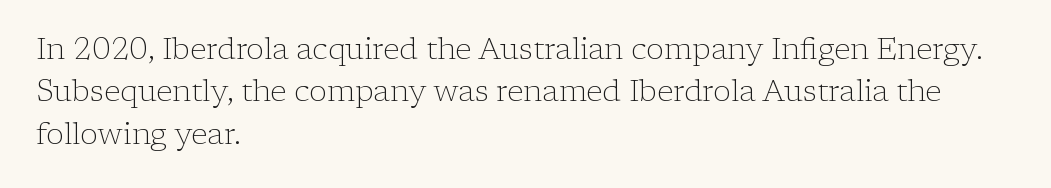
Vertically, the passage feels balanced, rows spaced as you'd expect. The typesetting does not lean heavy: it is not bold. The typeface chosen for these lines features serifs. Observe the ordinary spacing: letters are neighbours, not strangers. Is this a fixed-width face? No — the glyphs have proportional, varying widths. The lines in this sample share a left origin and differ only in where they stop.
